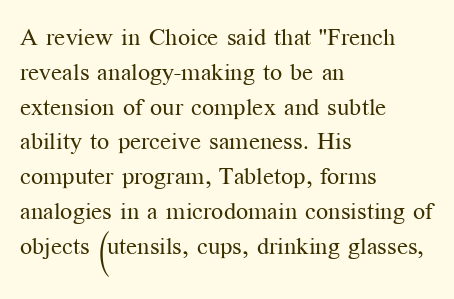
Q: Is the text bold? A: No.
Q: Is the text italic (slanted)? A: No, it is upright.
Q: Is the text underlined? A: No.
Q: How is the paragraph aligned? A: Left-aligned.
Q: Is the spacing between letters normal or unusually wide? A: Normal.
Q: Is the spacing between lines tight, normal or loose? A: Normal.
